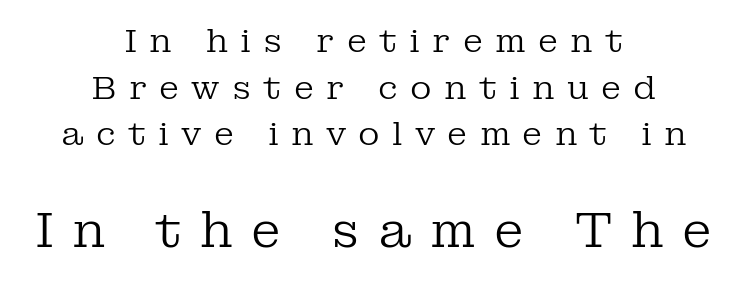
{"serif": "yes", "italic": "no", "bold": "no", "weight": "regular", "width": "normal", "stroke_contrast": "low", "x_height": "medium", "monospaced": "no", "underline": "no", "align": "center", "line_spacing": "normal", "line_spacing_ratio": 1.41, "letter_spacing": "wide", "letter_spacing_em": 0.37, "larger_block": "second", "size_ratio": 1.48, "glyph_px": 49}
